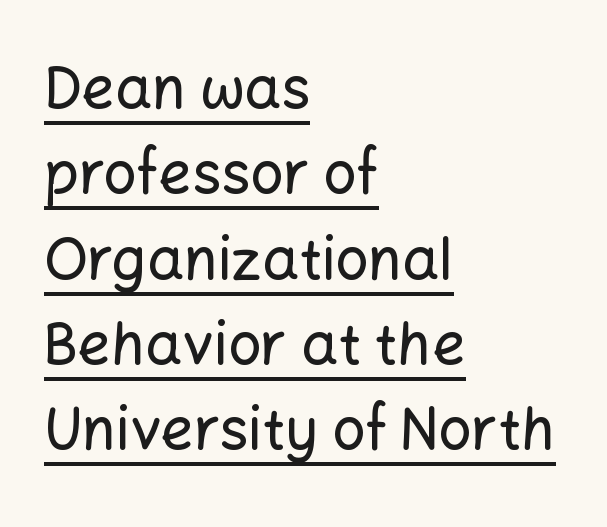
Grotesque or geometric, the face here clearly has no serifs. The block of text has a typical density, with ordinary space between rows. The letters stand upright; this is a roman face. The paragraph shown leans on its left margin. These characters rest on top of a visible drawn line.
